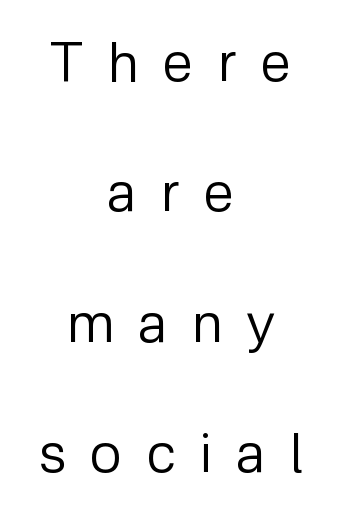
Q: Is the text bold? A: No.
Q: Is the text italic (slanted)? A: No, it is upright.
Q: Is the typeface a serif or a sans-serif typeface? A: Sans-serif.
Q: Is the text underlined? A: No.
Q: How is the paragraph aligned? A: Centered.
Q: Is the spacing between letters normal or unusually wide? A: Unusually wide.
Q: Is the spacing between lines tight, normal or loose? A: Loose.
Q: Width (condensed, normal, or wide)? A: Normal.
Q: Stroke contrast? A: Low.
Q: x-height? A: Medium.
Q: Monospaced? A: No.
